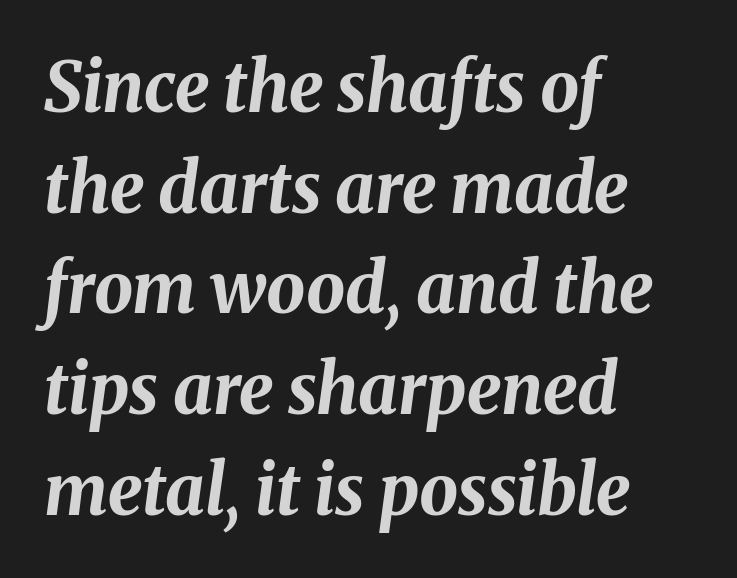
Q: Is the text bold? A: Yes.
Q: Is the text italic (slanted)? A: Yes, it leans right by about 8 degrees.
Q: Is the text underlined? A: No.
Q: How is the paragraph aligned? A: Left-aligned.
Q: Is the spacing between letters normal or unusually wide? A: Normal.
Q: Is the spacing between lines tight, normal or loose? A: Normal.
Q: Width (condensed, normal, or wide)? A: Normal.
Q: Stroke contrast? A: Medium.
Q: x-height? A: Medium.
Q: Monospaced? A: No.
